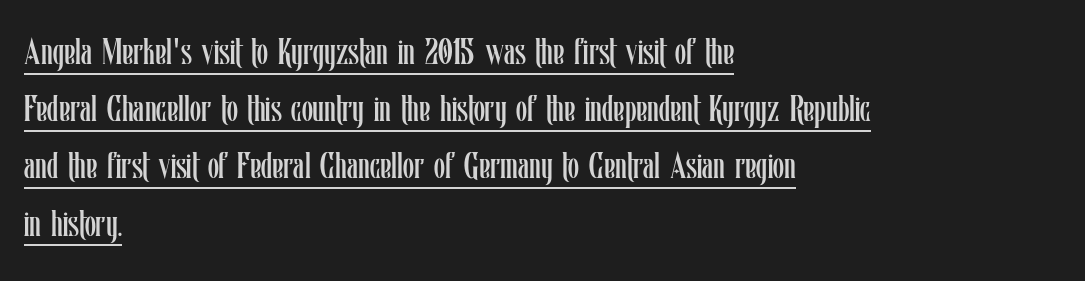
The image shows 36 px regular-weight, condensed type, upright; set left-aligned, normal line spacing (1.59x), normal letter spacing, underlined; low stroke contrast and a medium x-height.
